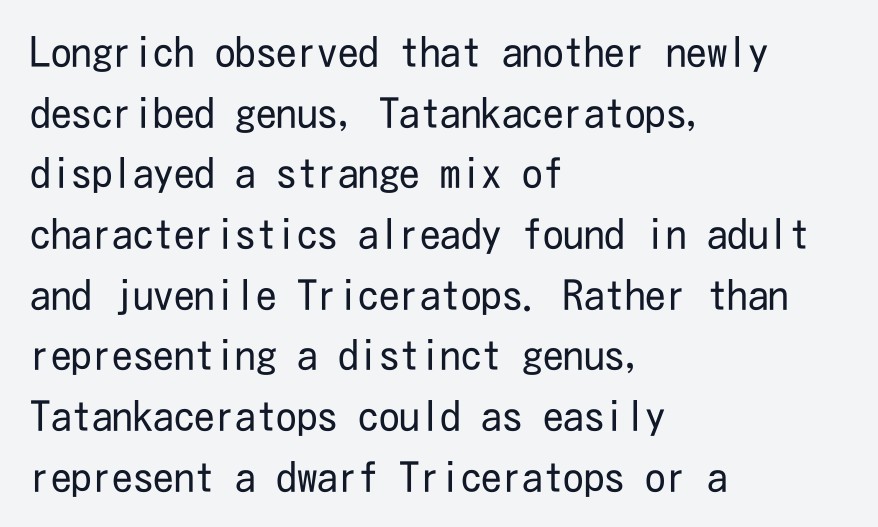
Q: Is the text bold? A: No.
Q: Is the text italic (slanted)? A: No, it is upright.
Q: Is the typeface a serif or a sans-serif typeface? A: Sans-serif.
Q: Is the text underlined? A: No.
Q: How is the paragraph aligned? A: Left-aligned.
Q: Is the spacing between letters normal or unusually wide? A: Normal.
Q: Is the spacing between lines tight, normal or loose? A: Normal.
Q: Width (condensed, normal, or wide)? A: Condensed.
Q: Stroke contrast? A: Low.
Q: x-height? A: Medium.
